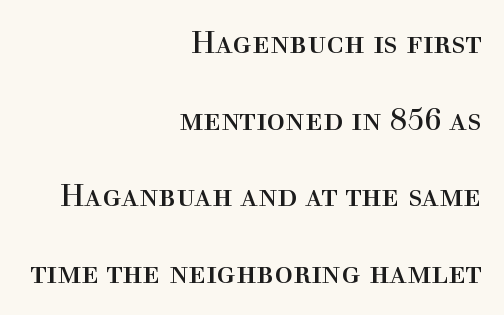
The image shows 31 px regular-weight serif type, upright; set right-aligned, loose line spacing (2.47x), normal letter spacing, not underlined; a medium x-height.
